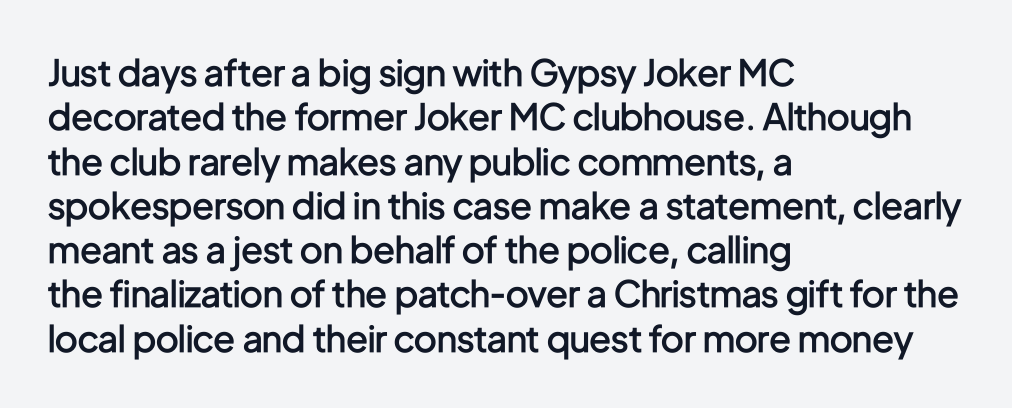
The image shows 36 px semibold, condensed sans-serif type, upright; set left-aligned, line spacing 1.23x, normal letter spacing, not underlined; low stroke contrast and a medium x-height.
